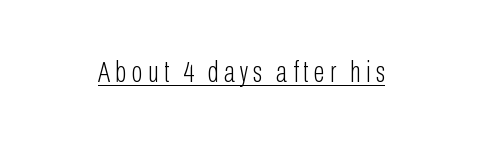
Serif or sans? Sans — the stroke terminals are bare. This sample has the flowing, uneven cadence of proportional lettering. A baseline rule has been typeset under these characters. Stems here are at most as thick as an everyday book face.
